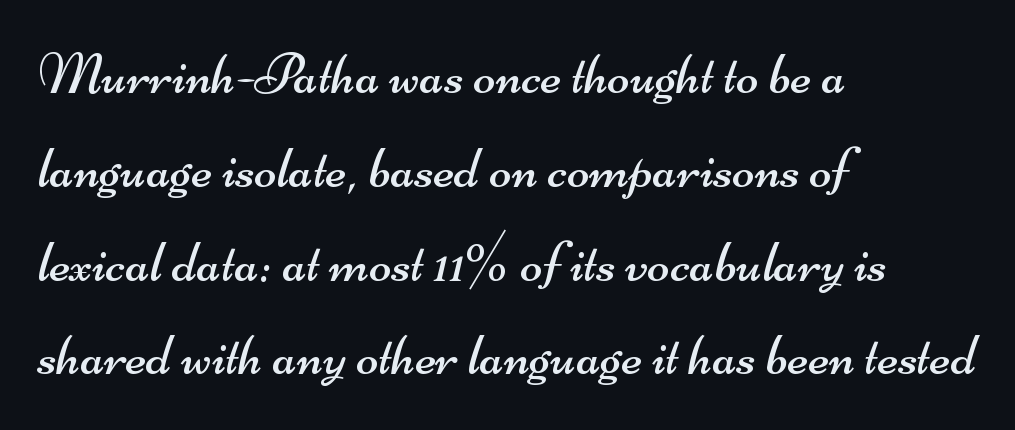
The image shows 59 px regular-weight, wide sans-serif type; set left-aligned, normal line spacing (1.59x), normal letter spacing, not underlined; medium stroke contrast and a small x-height.
